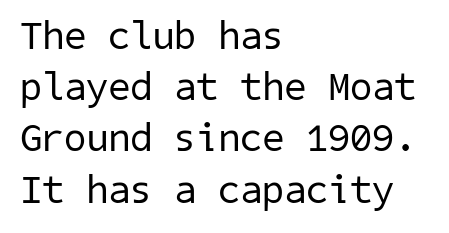
Q: Is the text bold? A: No.
Q: Is the typeface a serif or a sans-serif typeface? A: Sans-serif.
Q: Is the text underlined? A: No.
Q: How is the paragraph aligned? A: Left-aligned.
Q: Is the spacing between letters normal or unusually wide? A: Normal.
Q: Is the spacing between lines tight, normal or loose? A: Normal.
Q: Width (condensed, normal, or wide)? A: Normal.
Q: Stroke contrast? A: Low.
Q: x-height? A: Medium.
